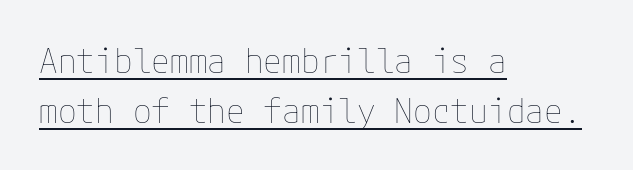
The image shows 34 px thin type, upright; set left-aligned, normal line spacing (1.47x), normal letter spacing, underlined; low stroke contrast and a medium x-height.
